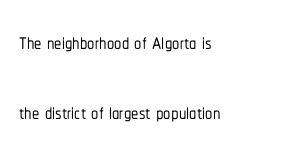
Q: Is the text italic (slanted)? A: No, it is upright.
Q: Is the typeface a serif or a sans-serif typeface? A: Sans-serif.
Q: Is the text underlined? A: No.
Q: How is the paragraph aligned? A: Left-aligned.
Q: Is the spacing between letters normal or unusually wide? A: Normal.
Q: Is the spacing between lines tight, normal or loose? A: Loose.
Q: Width (condensed, normal, or wide)? A: Condensed.
Q: Stroke contrast? A: Low.
Q: x-height? A: Medium.
Q: Monospaced? A: No.
